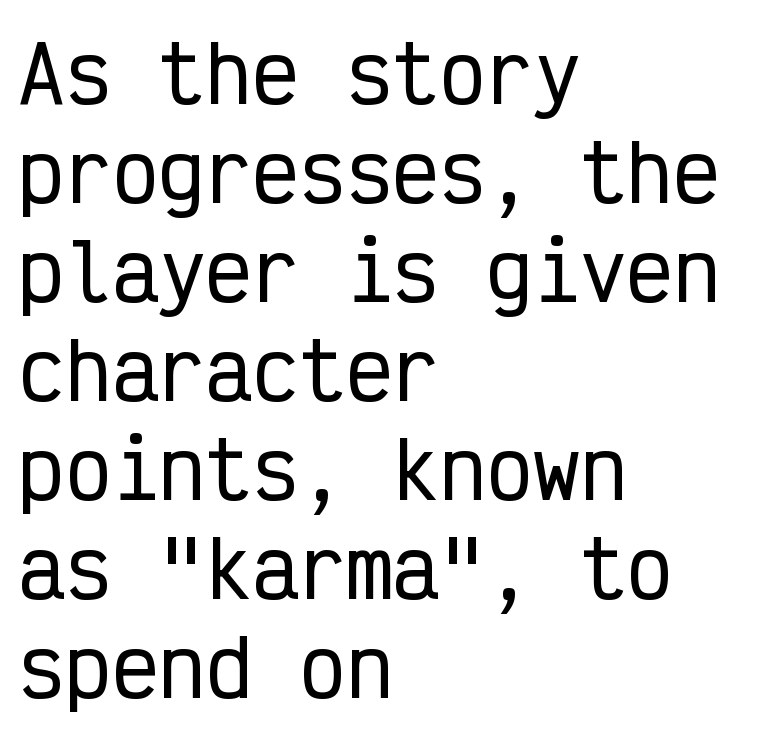
The image shows 78 px condensed sans-serif type, upright, monospaced; set left-aligned, normal line spacing (1.27x), normal letter spacing, not underlined; low stroke contrast and a medium x-height.
